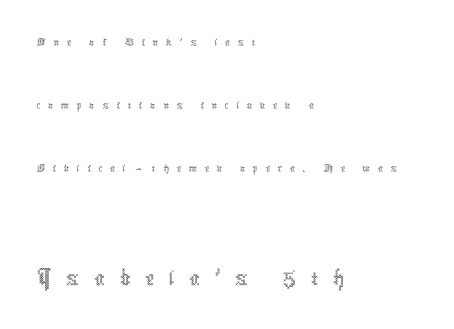
The image shows 51 px thin, condensed type, upright; set left-aligned, loose line spacing (2.42x), unusually wide letter spacing (+0.29 em), not underlined; the second (bottom) block is 1.96x larger; a medium x-height.
